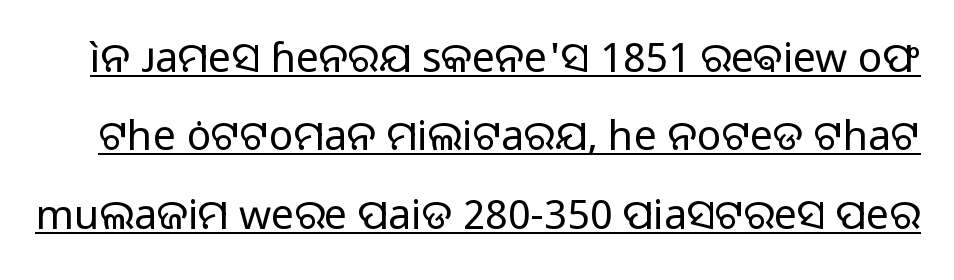
Tracking here is standard; glyphs follow each other at the usual distance. The line-height multiplier appears high, well above default. Is there an underline? Yes — a line sits under the letters. In terms of posture, this sample is upright. Is this a sans? Yes — the strokes have no serifs.
